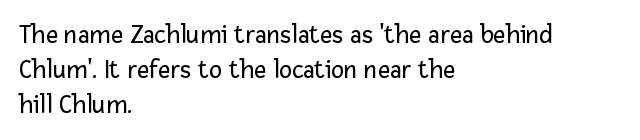
The image shows 27 px text type, upright; set left-aligned, normal line spacing (1.29x), normal letter spacing, not underlined.
